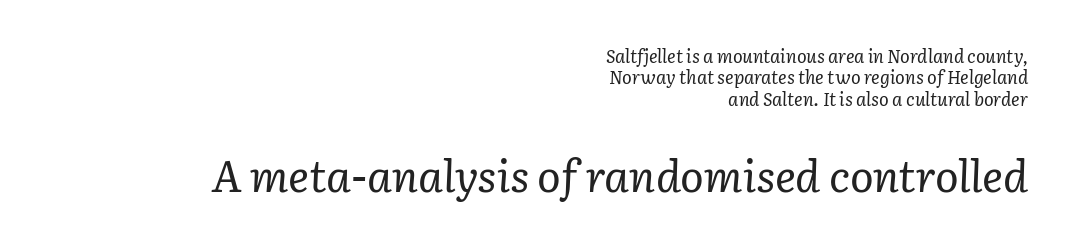
Does the copy run flush right? Yes — the right margin is perfectly even. Slanted lettering throughout. No extra tracking has been applied to these lines. Honestly, there is no underline to notice here at all. Size contrast runs from small at the top to large at the bottom. The letterforms sit at book weight or below.
